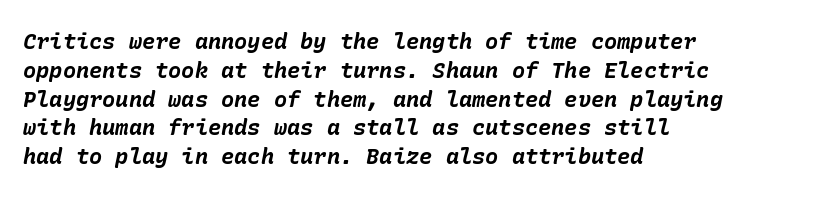
Anything drawn beneath the words? Only blank space. The specimen reads as italic at a glance. The block of text has a typical density, with ordinary space between rows. The glyphs have the mass of a bold cut. Casual observation: everything's shoved over to the left. There is no visible air inserted between adjacent glyphs.
